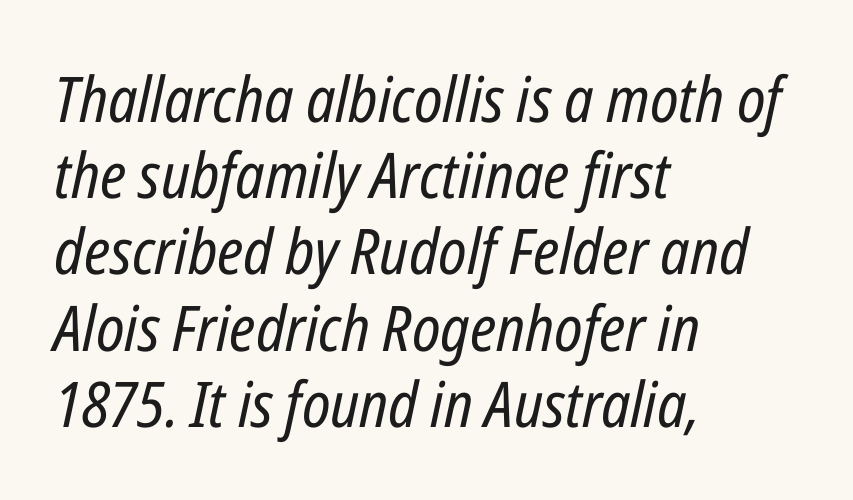
These lines keep a tight, regular rhythm from letter to letter. These lines are set flush left with a ragged right edge. Beneath every word, the page is bare. There's an unmistakable incline to the writing here.
